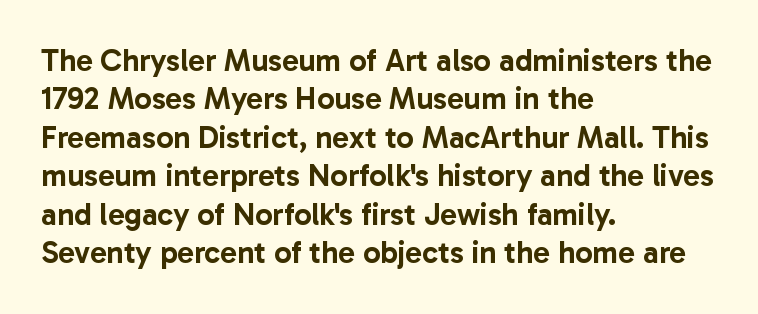
Q: Is the text italic (slanted)? A: No, it is upright.
Q: Is the typeface a serif or a sans-serif typeface? A: Sans-serif.
Q: Is the text underlined? A: No.
Q: How is the paragraph aligned? A: Left-aligned.
Q: Is the spacing between letters normal or unusually wide? A: Normal.
Q: Width (condensed, normal, or wide)? A: Normal.
Q: Stroke contrast? A: Low.
Q: x-height? A: Medium.
Q: Monospaced? A: No.
